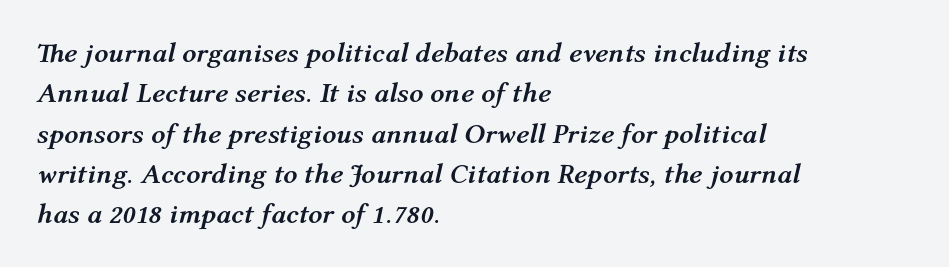
Just letters on the line, the space beneath them empty. Yep, that's italic — everything's leaning. Line beginnings align vertically; line endings do not. This sample keeps an unexceptional amount of space between lines. Note the varied advance widths — an 'i' is clearly narrower than an 'm'.
